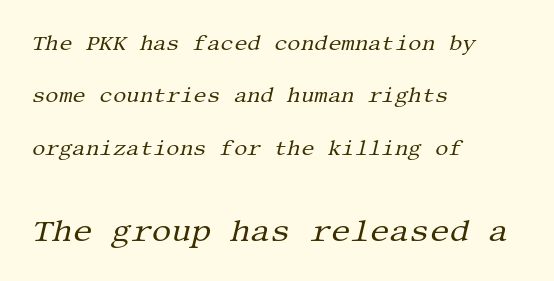
{"serif": "yes", "italic": "yes", "lean": "right", "slant_degrees": 13, "bold": "no", "weight": "regular", "width": "normal", "stroke_contrast": "medium", "x_height": "large", "underline": "no", "align": "left", "line_spacing": "loose", "line_spacing_ratio": 2.5, "letter_spacing": "normal", "letter_spacing_em": 0.0, "larger_block": "second", "size_ratio": 1.48, "glyph_px": 31}
